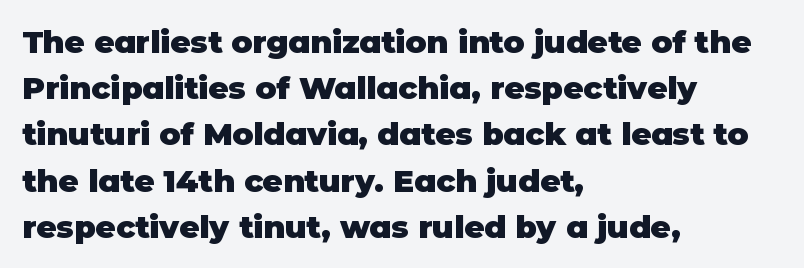
Q: Is the text bold? A: Yes.
Q: Is the text italic (slanted)? A: No, it is upright.
Q: Is the typeface a serif or a sans-serif typeface? A: Sans-serif.
Q: Is the text underlined? A: No.
Q: How is the paragraph aligned? A: Left-aligned.
Q: Is the spacing between letters normal or unusually wide? A: Normal.
Q: Is the spacing between lines tight, normal or loose? A: Normal.
Q: Width (condensed, normal, or wide)? A: Normal.
Q: Stroke contrast? A: Low.
Q: x-height? A: Large.
Q: Monospaced? A: No.
